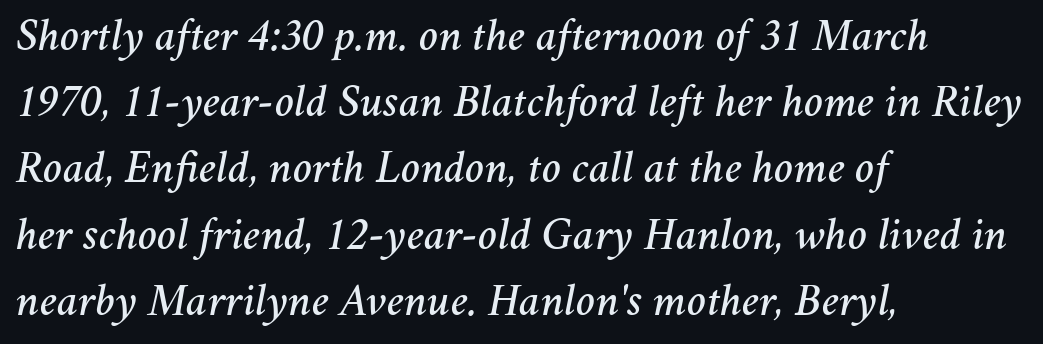
{"italic": "yes", "lean": "right", "slant_degrees": 11, "width": "normal", "stroke_contrast": "medium", "x_height": "medium", "monospaced": "no", "underline": "no", "align": "left", "line_spacing": "normal", "line_spacing_ratio": 1.44, "letter_spacing": "normal", "letter_spacing_em": 0.0, "glyph_px": 46}
